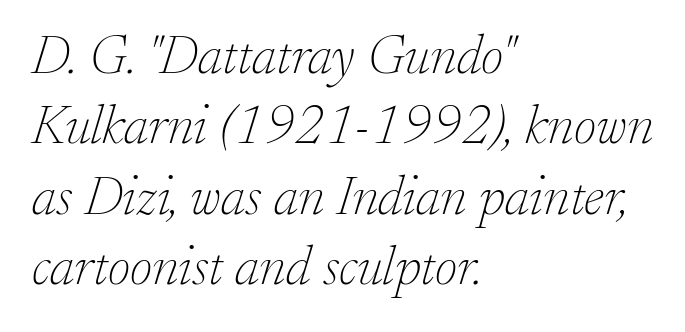
The image shows 55 px thin serif type, italic (leaning right); set left-aligned, normal line spacing (1.28x), normal letter spacing, not underlined; low stroke contrast and a small x-height.
